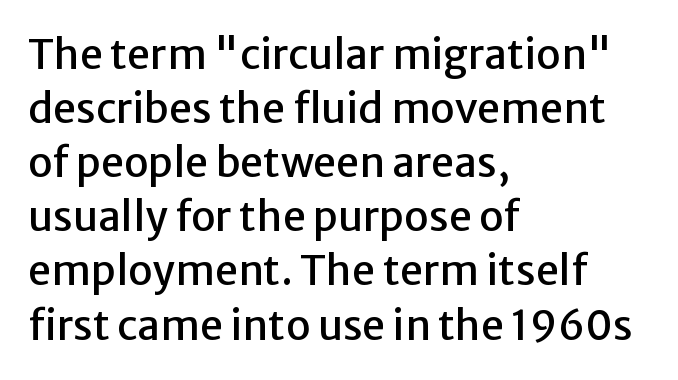
Q: Is the text italic (slanted)? A: No, it is upright.
Q: Is the typeface a serif or a sans-serif typeface? A: Sans-serif.
Q: Is the text underlined? A: No.
Q: How is the paragraph aligned? A: Left-aligned.
Q: Is the spacing between letters normal or unusually wide? A: Normal.
Q: Is the spacing between lines tight, normal or loose? A: Normal.
Q: Width (condensed, normal, or wide)? A: Normal.
Q: Stroke contrast? A: Low.
Q: x-height? A: Medium.
Q: Monospaced? A: No.
